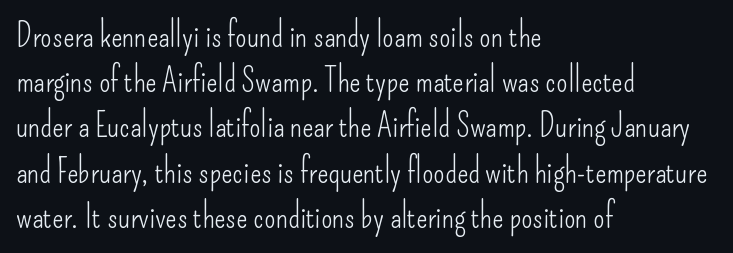
What kind of face is this? One without serifs — a sans. Character widths vary here, with narrow letters taking less room than wide ones. Designer's note — italics off, roman on. Honestly, the letter spacing is just normal — you wouldn't notice it. The letterforms sit at book weight or below.
